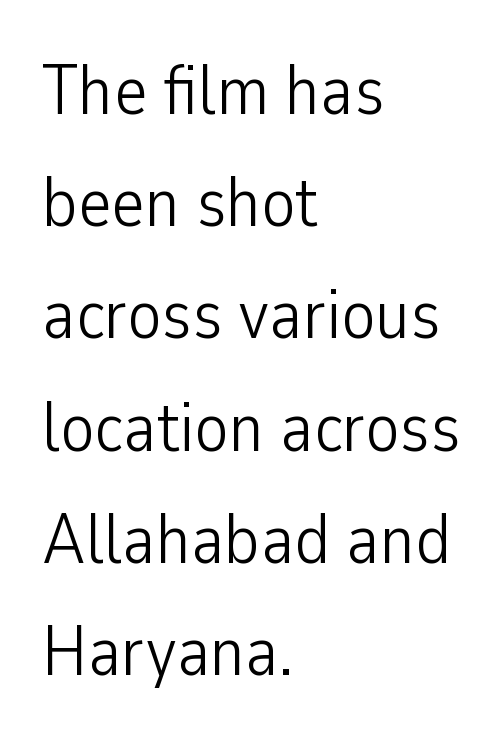
The image shows 71 px light, condensed sans-serif type, upright; set left-aligned, normal line spacing (1.58x), normal letter spacing, not underlined; low stroke contrast and a medium x-height.
